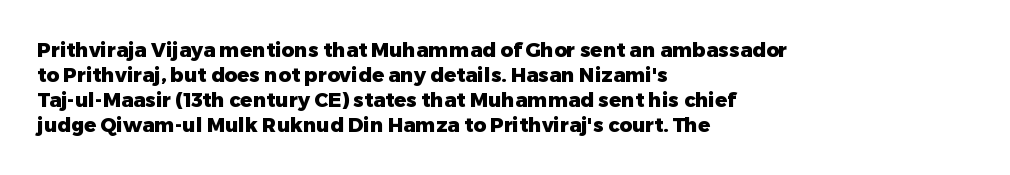
{"italic": "no", "bold": "yes", "underline": "no", "align": "left", "line_spacing": "normal", "line_spacing_ratio": 1.25, "letter_spacing": "normal", "letter_spacing_em": 0.0, "glyph_px": 20}
